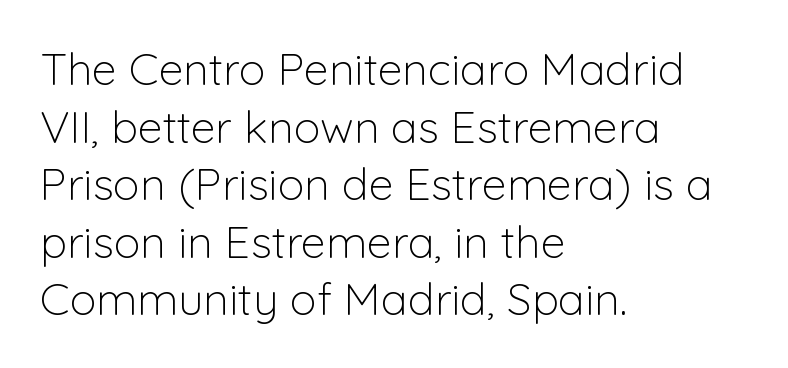
Weight: regular or lighter. The type family on display is of the sans-serif kind. Ordinary non-slanted type is in use. Default kerning and tracking; the words read as compact shapes. The passage shown is not underscored anywhere.
